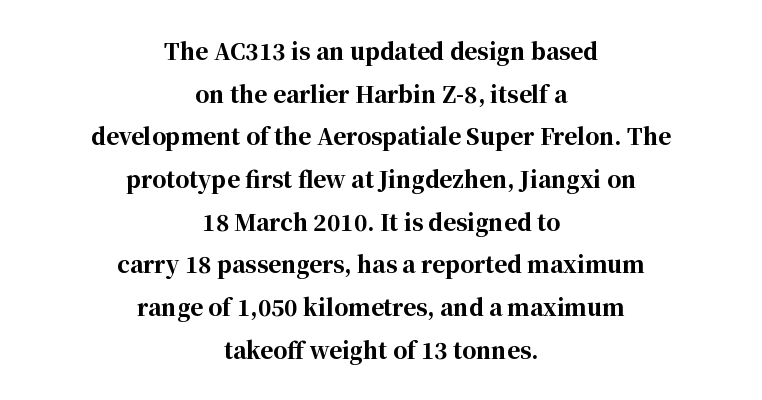
The image shows 22 px bold type, upright; set centered, loose line spacing (1.94x), normal letter spacing, not underlined.
